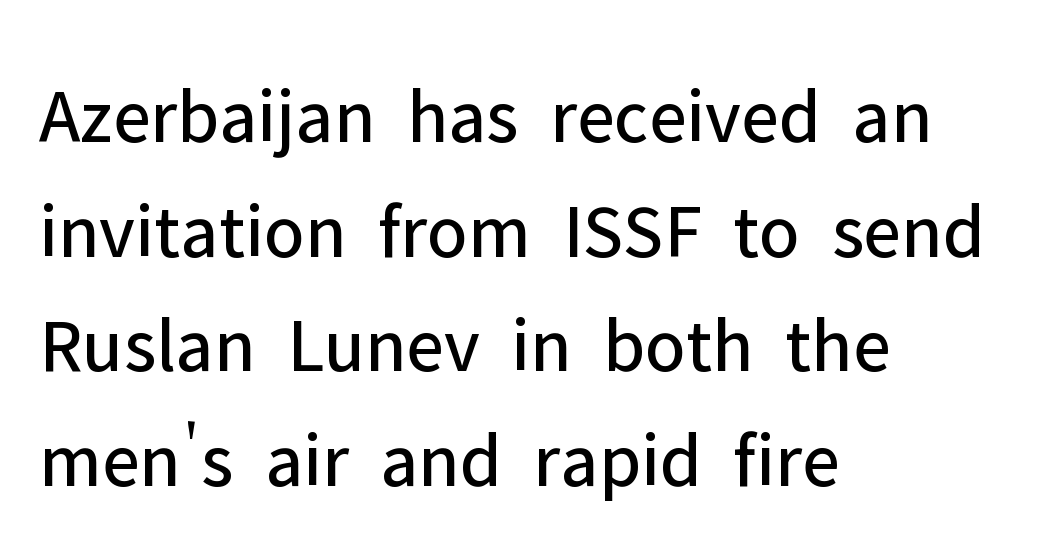
Q: Is the text bold? A: No.
Q: Is the text italic (slanted)? A: No, it is upright.
Q: Is the typeface a serif or a sans-serif typeface? A: Sans-serif.
Q: Is the text underlined? A: No.
Q: How is the paragraph aligned? A: Left-aligned.
Q: Is the spacing between letters normal or unusually wide? A: Normal.
Q: Is the spacing between lines tight, normal or loose? A: Normal.
Q: Width (condensed, normal, or wide)? A: Normal.
Q: Stroke contrast? A: Low.
Q: x-height? A: Medium.
Q: Monospaced? A: No.
